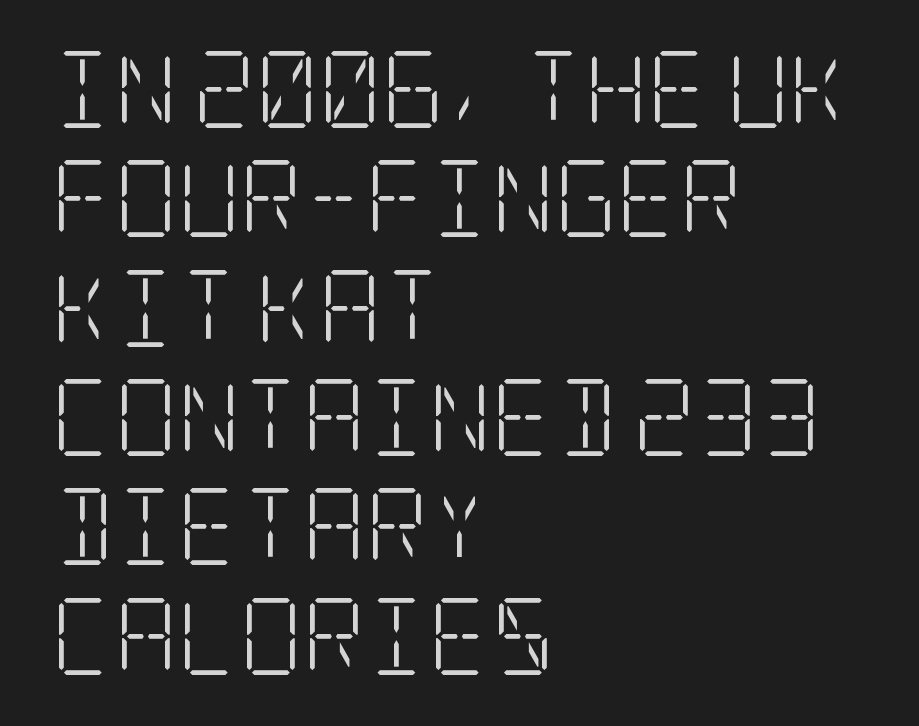
Q: Is the text bold? A: No.
Q: Is the text italic (slanted)? A: No, it is upright.
Q: Is the typeface a serif or a sans-serif typeface? A: Serif.
Q: Is the text underlined? A: No.
Q: How is the paragraph aligned? A: Left-aligned.
Q: Is the spacing between letters normal or unusually wide? A: Normal.
Q: Is the spacing between lines tight, normal or loose? A: Normal.
Q: Width (condensed, normal, or wide)? A: Condensed.
Q: Stroke contrast? A: Low.
Q: x-height? A: Large.
